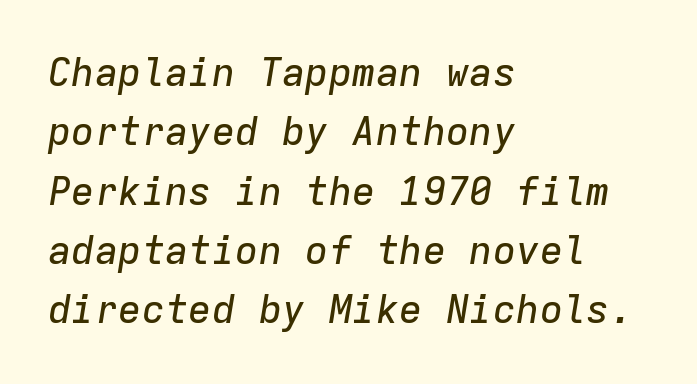
{"italic": "yes", "lean": "right", "slant_degrees": 9, "width": "normal", "stroke_contrast": "low", "x_height": "medium", "monospaced": "yes", "underline": "no", "align": "left", "line_spacing": "normal", "line_spacing_ratio": 1.52, "letter_spacing": "normal", "letter_spacing_em": 0.0, "glyph_px": 39}
